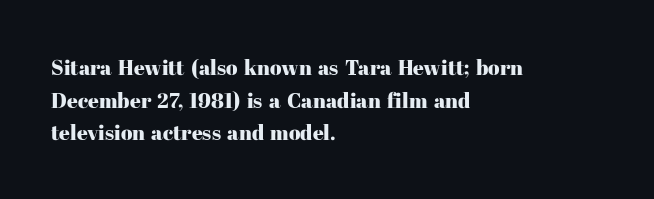
Q: Is the text italic (slanted)? A: No, it is upright.
Q: Is the text underlined? A: No.
Q: How is the paragraph aligned? A: Left-aligned.
Q: Is the spacing between letters normal or unusually wide? A: Normal.
Q: Is the spacing between lines tight, normal or loose? A: Normal.
